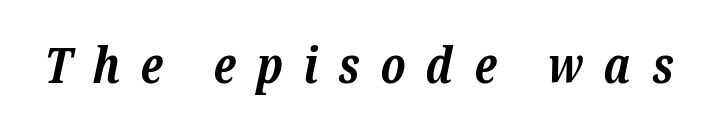
{"serif": "yes", "italic": "yes", "lean": "right", "slant_degrees": 12, "bold": "yes", "weight": "bold", "width": "normal", "stroke_contrast": "low", "x_height": "medium", "monospaced": "no", "underline": "no", "letter_spacing": "wide", "letter_spacing_em": 0.41, "glyph_px": 50}
